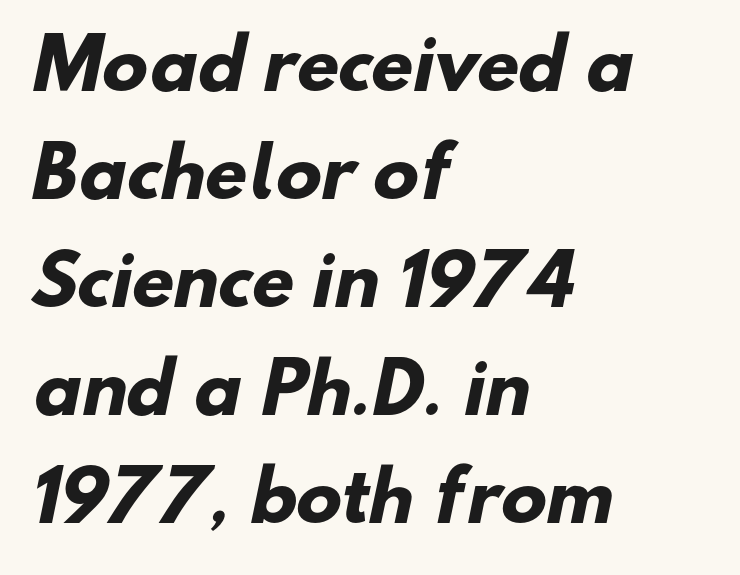
Q: Is the text bold? A: Yes.
Q: Is the typeface a serif or a sans-serif typeface? A: Sans-serif.
Q: Is the text underlined? A: No.
Q: How is the paragraph aligned? A: Left-aligned.
Q: Is the spacing between letters normal or unusually wide? A: Normal.
Q: Is the spacing between lines tight, normal or loose? A: Normal.
Q: Width (condensed, normal, or wide)? A: Normal.
Q: Stroke contrast? A: Low.
Q: x-height? A: Small.
Q: Monospaced? A: No.
